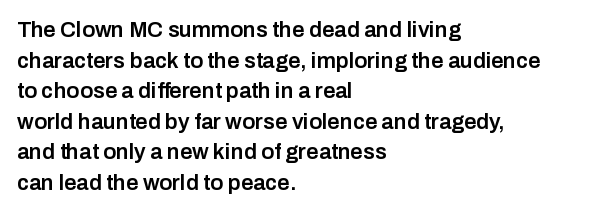
{"italic": "no", "bold": "semi", "underline": "no", "align": "left", "line_spacing": "normal", "line_spacing_ratio": 1.39, "letter_spacing": "normal", "letter_spacing_em": 0.0, "glyph_px": 22}
